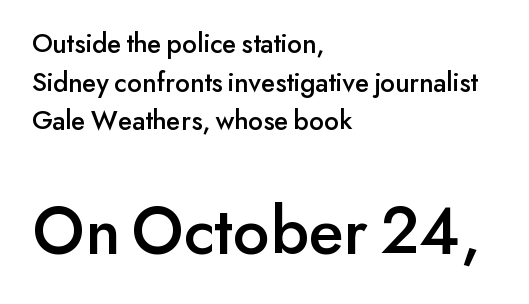
You could not count columns in this text — the font is proportionally spaced. These lines are composed in type without serifs. Reading top to bottom, the characters get bigger at the block break. The lettering stays uniformly vertical, giving the passage a roman look.
